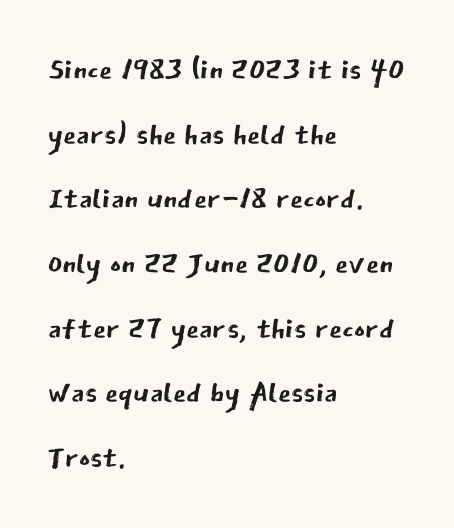
{"serif": "no", "italic": "no", "bold": "no", "weight": "regular", "width": "normal", "stroke_contrast": "low", "x_height": "medium", "monospaced": "no", "underline": "no", "align": "left", "line_spacing": "normal", "line_spacing_ratio": 1.54, "letter_spacing": "normal", "letter_spacing_em": 0.0, "glyph_px": 42}
